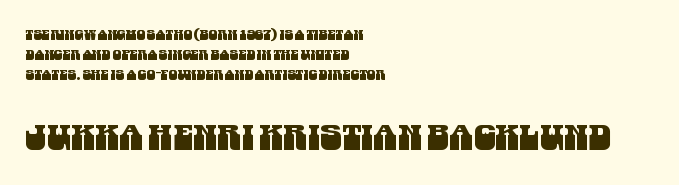
The image shows 35 px condensed sans-serif type; set left-aligned, normal line spacing (1.43x), normal letter spacing, not underlined; the second (bottom) block is 2.5x larger; medium stroke contrast and a large x-height.
